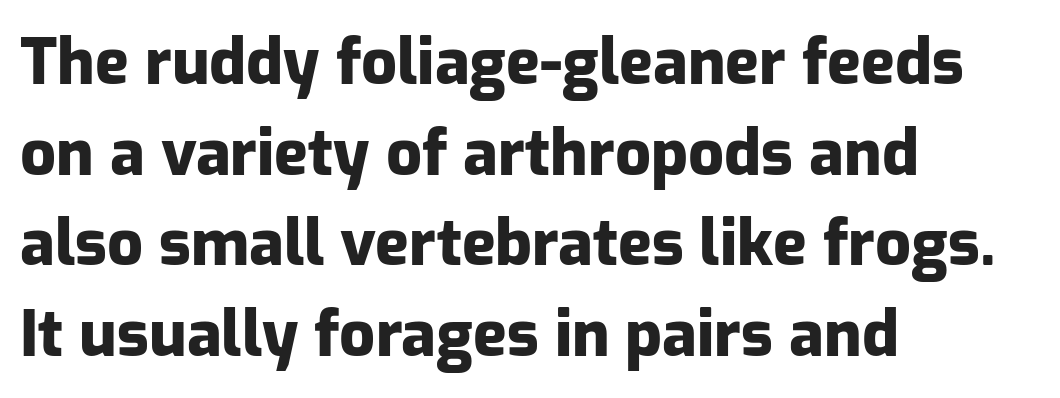
{"serif": "no", "italic": "no", "bold": "yes", "weight": "heavy", "width": "normal", "stroke_contrast": "low", "x_height": "medium", "monospaced": "no", "underline": "no", "align": "left", "line_spacing": "normal", "line_spacing_ratio": 1.44, "letter_spacing": "normal", "letter_spacing_em": 0.0, "glyph_px": 63}
